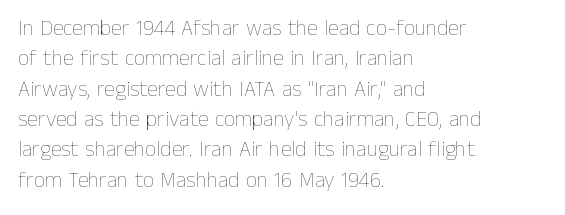
Q: Is the text bold? A: No.
Q: Is the text italic (slanted)? A: No, it is upright.
Q: Is the text underlined? A: No.
Q: How is the paragraph aligned? A: Left-aligned.
Q: Is the spacing between letters normal or unusually wide? A: Normal.
Q: Is the spacing between lines tight, normal or loose? A: Normal.
